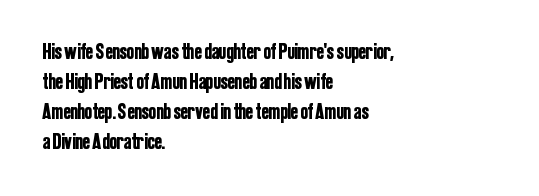
The image shows 22 px text type, upright; set left-aligned, normal line spacing (1.36x), normal letter spacing, not underlined.
